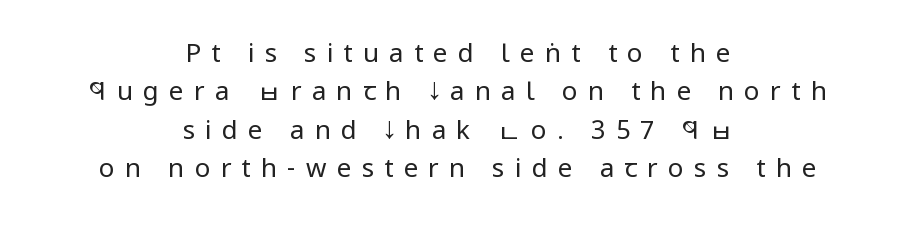
Letters have the restrained weight of plain body copy at most. The leading is moderate, giving the passage an even texture. The typesetter chose a symmetrical, centered arrangement here. Descender tails drop into unmarked territory. Honestly, the letter spacing is so wide it's the main thing you notice. Rendered with straight, roman letterforms.
